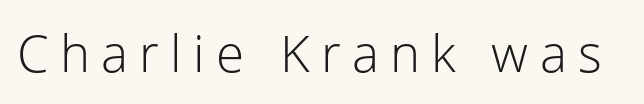
The image shows 51 px light sans-serif type, upright; set unusually wide letter spacing (+0.22 em), not underlined; low stroke contrast and a medium x-height.
